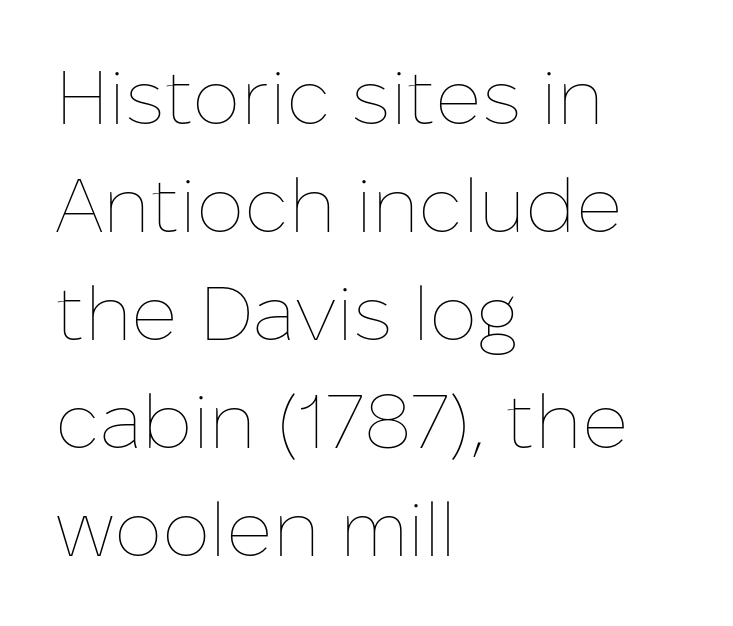
The image shows 76 px thin type, upright; set left-aligned, normal line spacing (1.42x), normal letter spacing, not underlined; low stroke contrast and a medium x-height.
